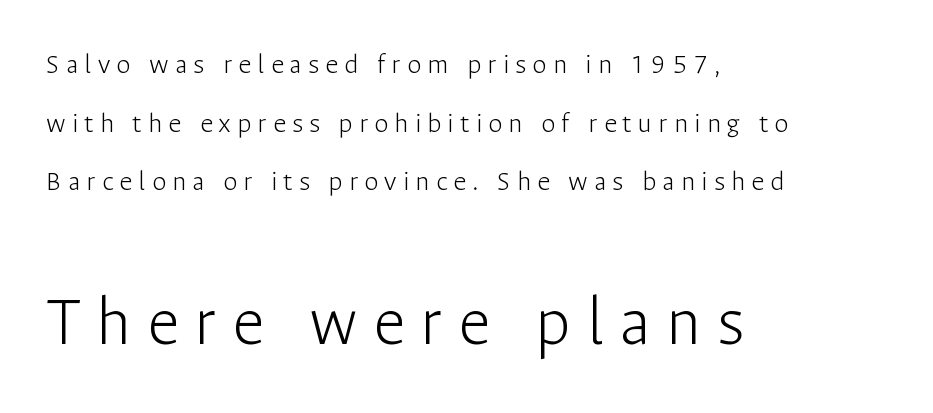
This reads as an unemphasized weight, regular at the heaviest. The type sits square on the baseline with zero lean. The space directly below the letters is spotless. These lines are set flush left with a ragged right edge. This sample has the flowing, uneven cadence of proportional lettering. The tracking reads as deliberately expanded to a designer's eye.
